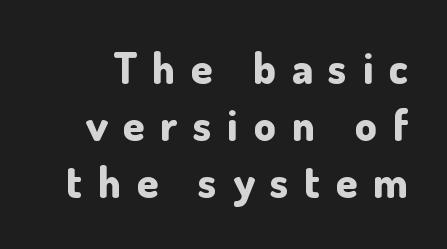
Q: Is the text bold? A: Yes.
Q: Is the text italic (slanted)? A: No, it is upright.
Q: Is the typeface a serif or a sans-serif typeface? A: Sans-serif.
Q: Is the text underlined? A: No.
Q: Is the spacing between letters normal or unusually wide? A: Unusually wide.
Q: Is the spacing between lines tight, normal or loose? A: Normal.
Q: Width (condensed, normal, or wide)? A: Normal.
Q: Stroke contrast? A: Low.
Q: x-height? A: Small.
Q: Monospaced? A: No.
